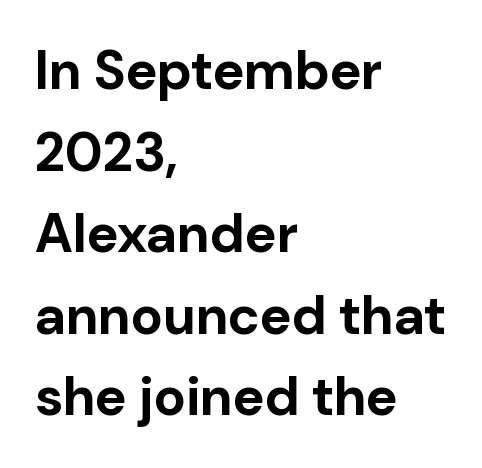
Ascenders rise straight up at ninety degrees. The passage shown is typeset with a sans-serif family. The space beneath each line is pristine and unruled. Summary of weight: heavy, a full bold.
